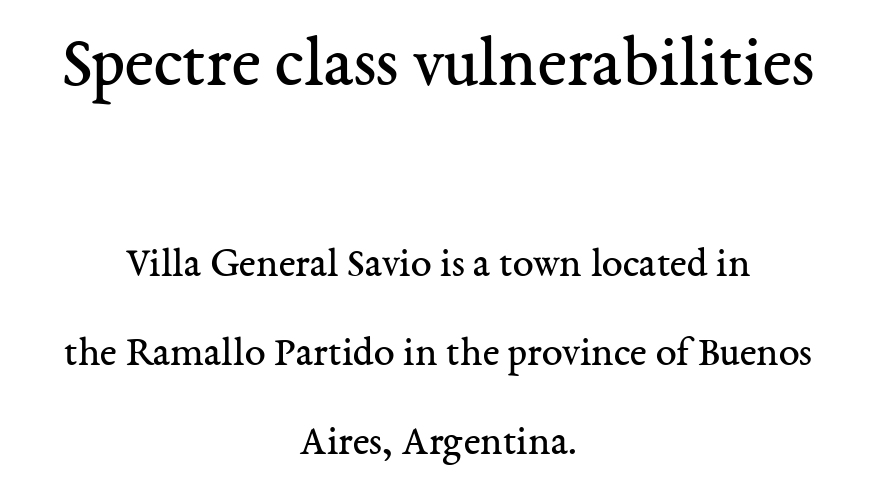
Q: Is the text bold? A: No.
Q: Is the text italic (slanted)? A: No, it is upright.
Q: Is the typeface a serif or a sans-serif typeface? A: Serif.
Q: Is the text underlined? A: No.
Q: How is the paragraph aligned? A: Centered.
Q: Is the spacing between letters normal or unusually wide? A: Normal.
Q: Is the spacing between lines tight, normal or loose? A: Loose.
Q: Which block of text is set in a larger size, the first (top) or the second (bottom)? A: The first (top) one.
Q: Width (condensed, normal, or wide)? A: Normal.
Q: Stroke contrast? A: Medium.
Q: x-height? A: Medium.
Q: Monospaced? A: No.
